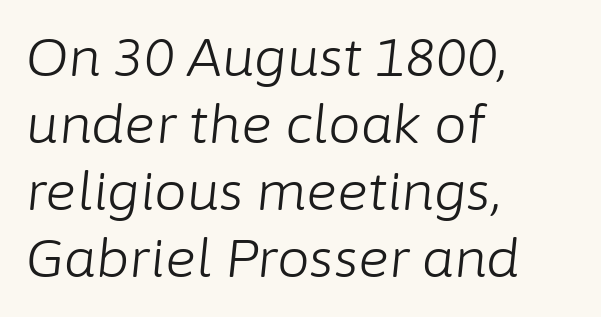
The image shows 52 px light type, italic (leaning right); set left-aligned, normal line spacing (1.29x), normal letter spacing, not underlined; low stroke contrast and a medium x-height.
